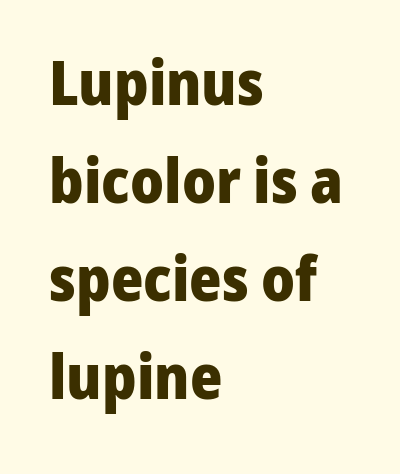
The image shows 62 px heavy sans-serif type, upright; set left-aligned, normal line spacing (1.58x), normal letter spacing, not underlined; low stroke contrast and a medium x-height.
